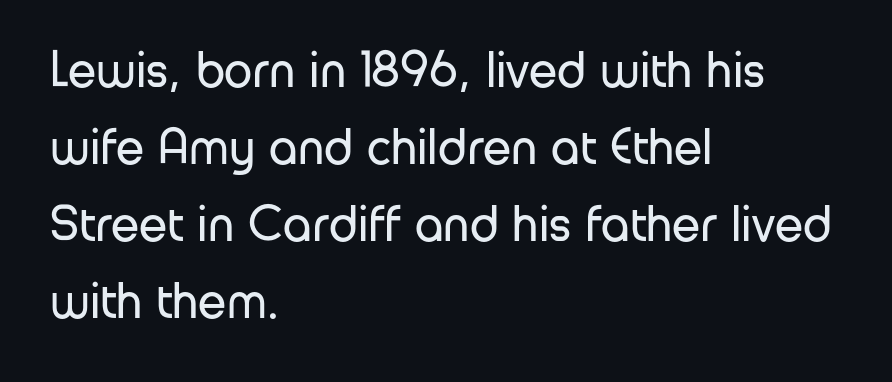
Q: Is the text bold? A: No.
Q: Is the text italic (slanted)? A: No, it is upright.
Q: Is the typeface a serif or a sans-serif typeface? A: Sans-serif.
Q: Is the text underlined? A: No.
Q: How is the paragraph aligned? A: Left-aligned.
Q: Is the spacing between letters normal or unusually wide? A: Normal.
Q: Is the spacing between lines tight, normal or loose? A: Normal.
Q: Width (condensed, normal, or wide)? A: Normal.
Q: Stroke contrast? A: Low.
Q: x-height? A: Medium.
Q: Monospaced? A: No.
